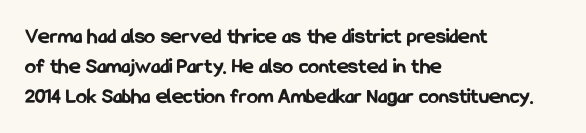
Italic: no, the glyphs are upright roman. Standard letterfit; no display-style spreading of the glyphs. Glance below the letters and you will spot only blank space. Its strokes are broad and dark, the hallmark of bold type.
